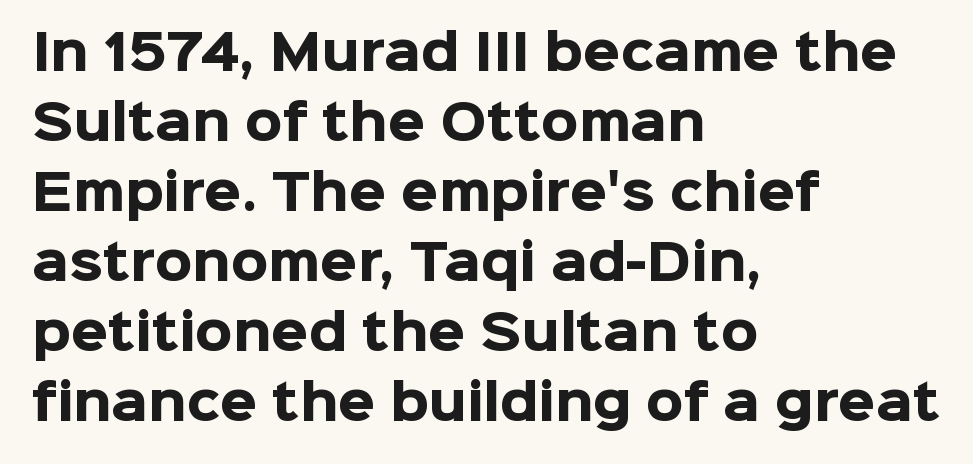
This sample has the flowing, uneven cadence of proportional lettering. In terms of letterform style, serifs are entirely absent. The rows are spaced the way most documents space them. The rendering anchors every line to the left-hand side.
